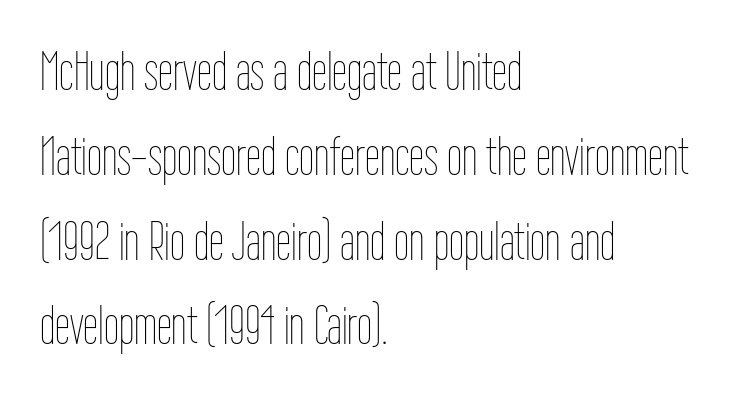
{"italic": "no", "bold": "no", "weight": "thin", "width": "condensed", "stroke_contrast": "low", "x_height": "medium", "monospaced": "no", "underline": "no", "align": "left", "line_spacing": "normal", "line_spacing_ratio": 1.57, "letter_spacing": "normal", "letter_spacing_em": 0.0, "glyph_px": 54}
